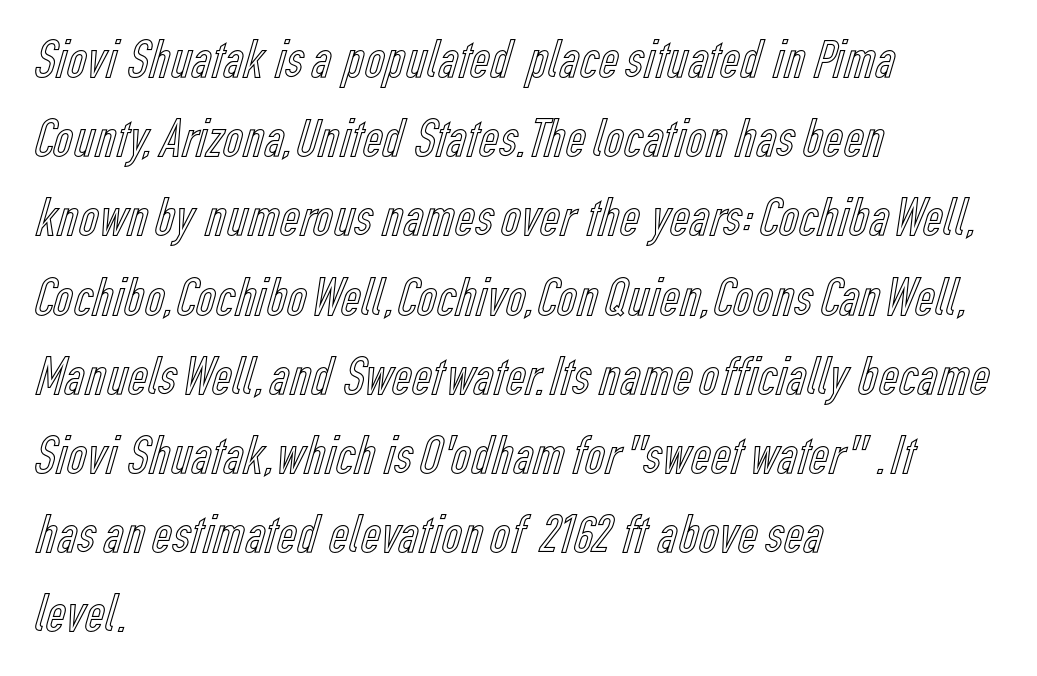
The text block is weighted toward the left margin, trailing off unevenly rightward. If you measured baseline to baseline, you'd find a middling distance. Tracking value appears to be zero — textbook default spacing. Each row of text sits above clean, open space. Here the designer chose a conventional face with non-uniform glyph widths.
